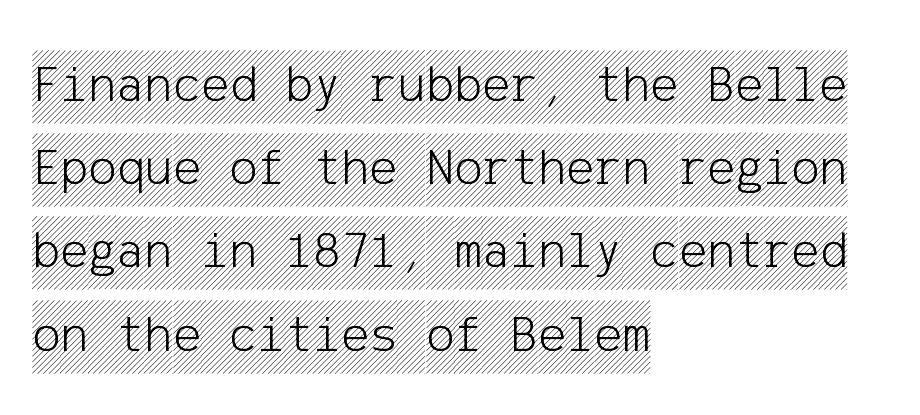
Short note: letters normally spaced. The typesetter chose a ragged-right arrangement here. Descender tails drop into unmarked territory. Interline gaps are of average width in this sample. This is roman type, the default non-slanted kind.
